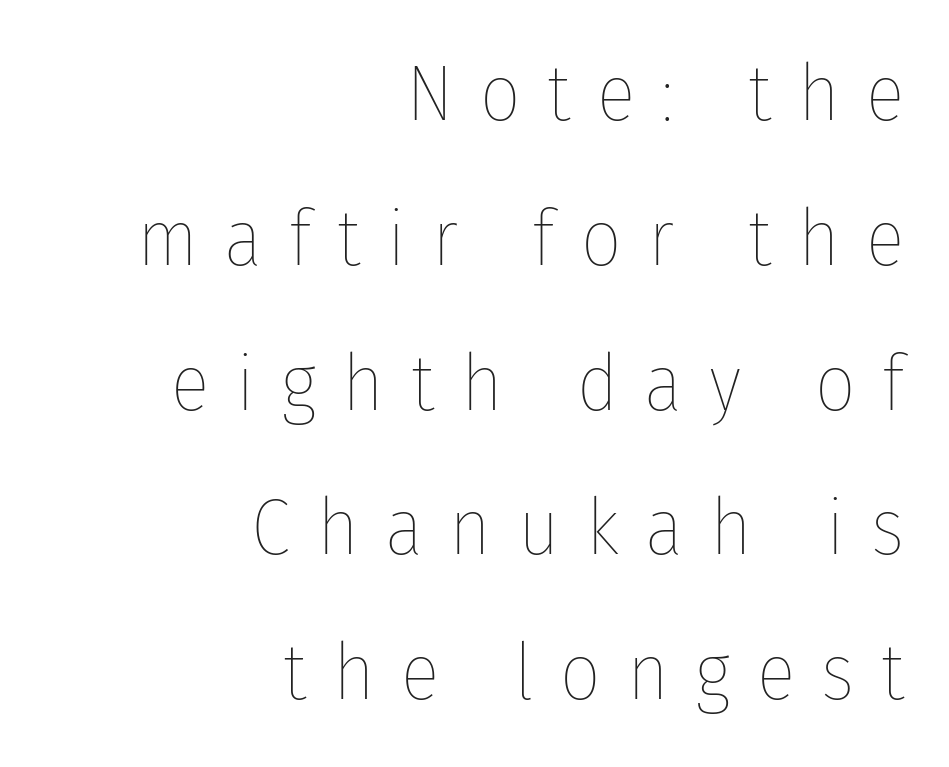
{"italic": "no", "bold": "no", "weight": "thin", "width": "condensed", "stroke_contrast": "low", "x_height": "medium", "monospaced": "no", "underline": "no", "align": "right", "line_spacing_ratio": 1.81, "letter_spacing": "wide", "letter_spacing_em": 0.33, "glyph_px": 80}
